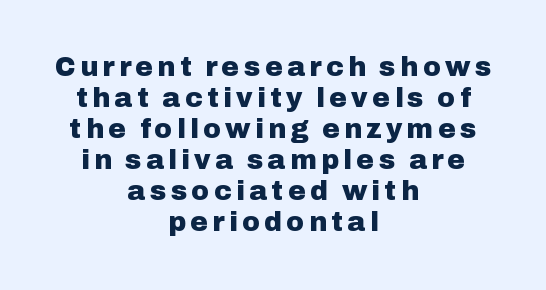
{"italic": "no", "bold": "yes", "underline": "no", "align": "center", "line_spacing": "tight", "line_spacing_ratio": 1.15, "glyph_px": 27}
